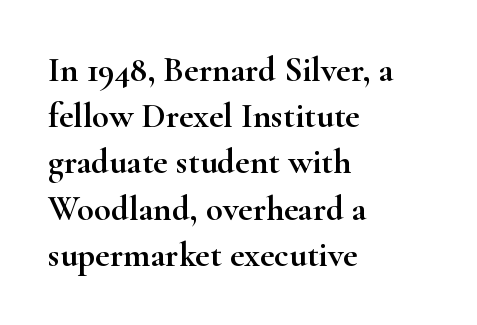
You could not count columns in this text — the font is proportionally spaced. The lines sit at an ordinary, default distance from one another. Notice how the passage keeps a crisp vertical edge on the left only. Nobody touched the tracking dial on this one. Letterform terminals end in serifs throughout the passage.
